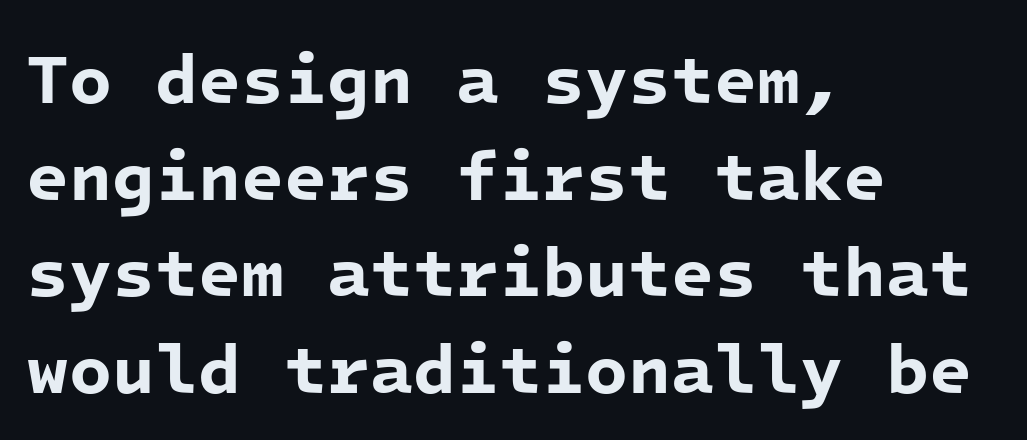
Think of a typewriter: that constant character pitch is what you see here. Every row of glyphs begins at an identical x-position on the left. Characters follow at the spacing the type designer built in. Interline gaps are of average width in this sample.
